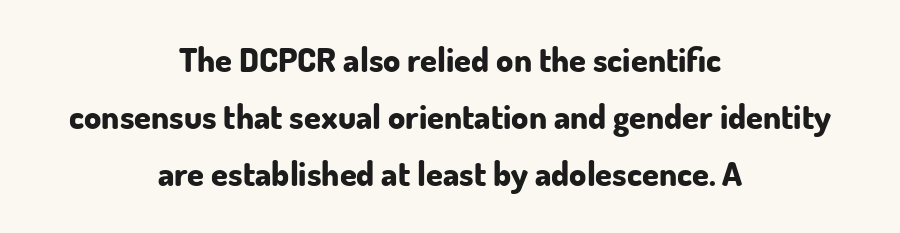
{"serif": "no", "italic": "no", "bold": "yes", "weight": "bold", "width": "normal", "stroke_contrast": "low", "x_height": "small", "monospaced": "no", "underline": "no", "align": "center", "line_spacing": "normal", "line_spacing_ratio": 1.68, "letter_spacing": "normal", "letter_spacing_em": 0.0, "glyph_px": 34}
